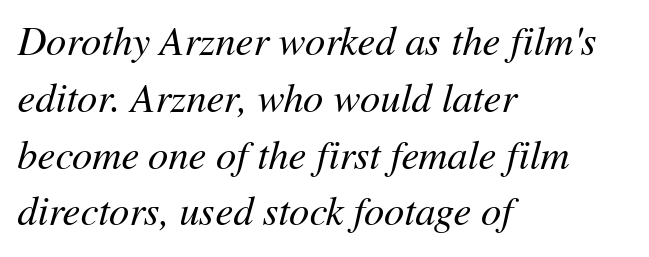
Q: Is the text bold? A: No.
Q: Is the text italic (slanted)? A: Yes, it leans right by about 11 degrees.
Q: Is the text underlined? A: No.
Q: How is the paragraph aligned? A: Left-aligned.
Q: Is the spacing between letters normal or unusually wide? A: Normal.
Q: Is the spacing between lines tight, normal or loose? A: Normal.
Q: Width (condensed, normal, or wide)? A: Normal.
Q: Stroke contrast? A: Medium.
Q: x-height? A: Medium.
Q: Monospaced? A: No.
